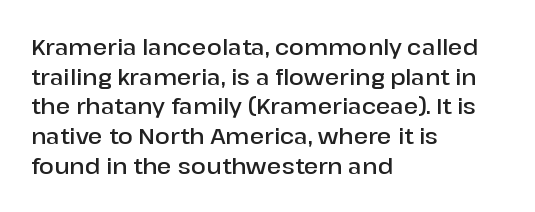
{"italic": "no", "bold": "semi", "underline": "no", "align": "left", "line_spacing": "normal", "line_spacing_ratio": 1.35, "letter_spacing": "normal", "letter_spacing_em": 0.0, "glyph_px": 22}
